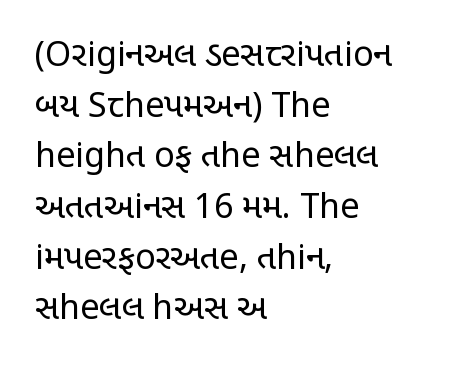
Q: Is the text bold? A: No.
Q: Is the text italic (slanted)? A: No, it is upright.
Q: Is the typeface a serif or a sans-serif typeface? A: Sans-serif.
Q: Is the text underlined? A: No.
Q: How is the paragraph aligned? A: Left-aligned.
Q: Is the spacing between letters normal or unusually wide? A: Normal.
Q: Is the spacing between lines tight, normal or loose? A: Normal.
Q: Width (condensed, normal, or wide)? A: Condensed.
Q: Stroke contrast? A: Low.
Q: x-height? A: Large.
Q: Monospaced? A: No.
